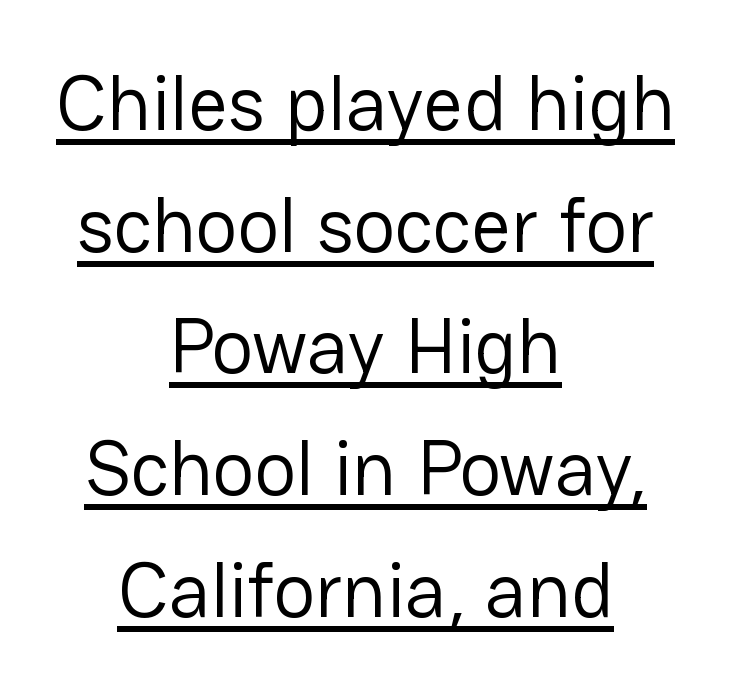
The image shows 78 px regular-weight sans-serif type, upright; set centered, normal line spacing (1.56x), normal letter spacing, underlined; low stroke contrast and a medium x-height.
